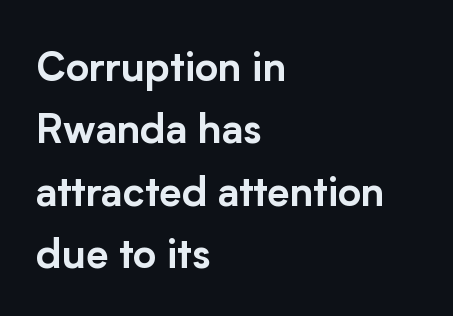
The rows are spaced the way most documents space them. These lines stack with their left ends in a neat column. Think of a printed novel: that variable character pitch is what you see here. The gap between lines stays unmarked. The type is set solid horizontally, with unmodified tracking. Nothing sits at the stroke ends, so this counts as sans-serif.
